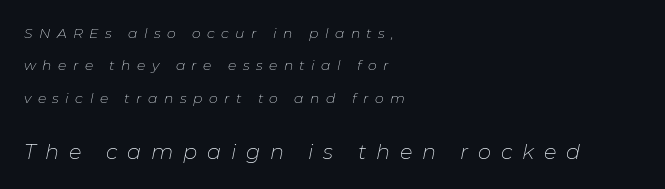
Descenders are the only things crossing below the line. The tracking jumps out immediately: characters are airy and widely separated. Weight: in the light-to-regular range. Top chunk: small. Bottom chunk: large.
